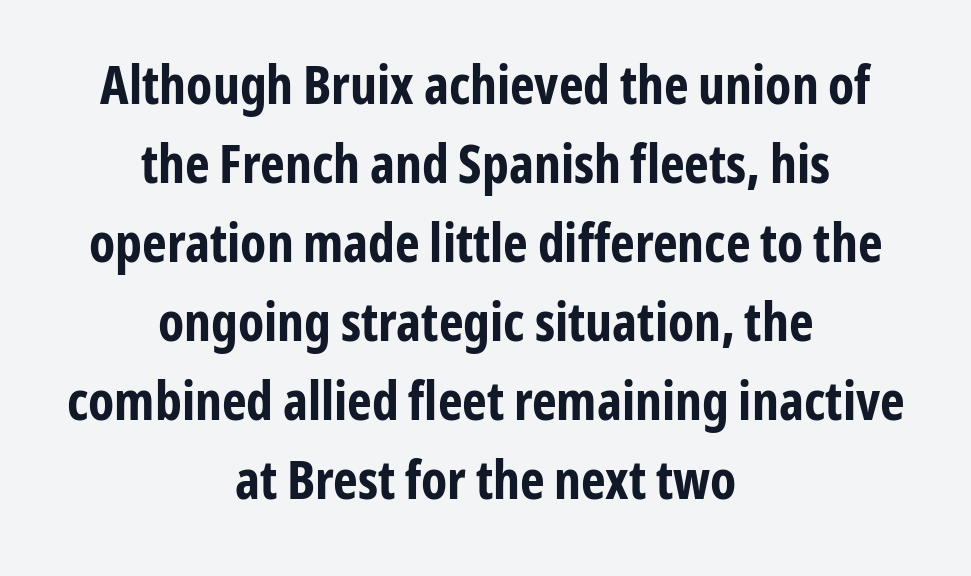
Q: Is the text bold? A: Yes.
Q: Is the text italic (slanted)? A: No, it is upright.
Q: Is the typeface a serif or a sans-serif typeface? A: Sans-serif.
Q: Is the text underlined? A: No.
Q: How is the paragraph aligned? A: Centered.
Q: Is the spacing between letters normal or unusually wide? A: Normal.
Q: Is the spacing between lines tight, normal or loose? A: Normal.
Q: Width (condensed, normal, or wide)? A: Condensed.
Q: Stroke contrast? A: Low.
Q: x-height? A: Medium.
Q: Monospaced? A: No.
